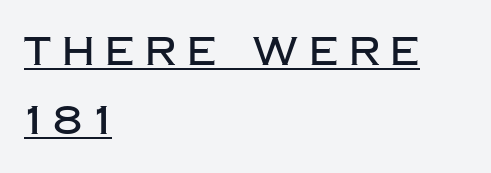
Q: Is the text italic (slanted)? A: No, it is upright.
Q: Is the typeface a serif or a sans-serif typeface? A: Sans-serif.
Q: Is the text underlined? A: Yes.
Q: How is the paragraph aligned? A: Left-aligned.
Q: Is the spacing between letters normal or unusually wide? A: Unusually wide.
Q: Width (condensed, normal, or wide)? A: Normal.
Q: Stroke contrast? A: Low.
Q: x-height? A: Large.
Q: Monospaced? A: No.
